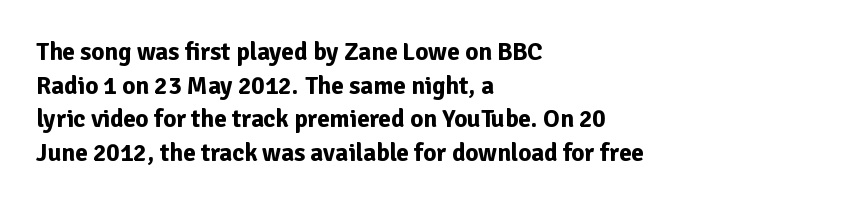
{"italic": "no", "bold": "yes", "underline": "no", "align": "left", "line_spacing": "normal", "line_spacing_ratio": 1.35, "letter_spacing": "normal", "letter_spacing_em": 0.0, "glyph_px": 25}
